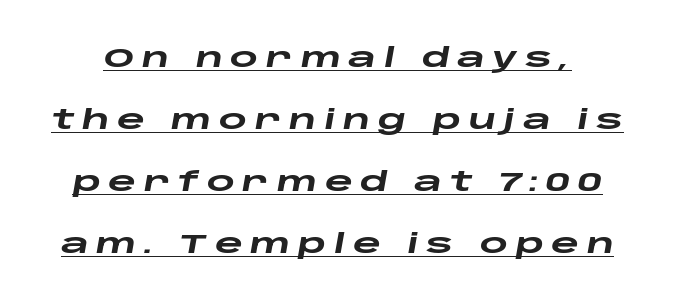
A typesetter would call this leading open, well beyond the default. Caption: bold face, heavy strokes. This rendering features underlined lettering. Each word looks stretched out because of the extra space between its letters.
